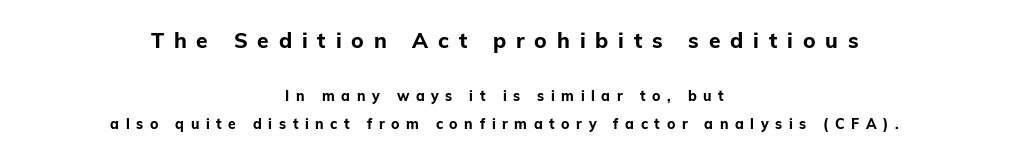
The image shows 21 px bold type, upright; set centered, loose line spacing (2.04x), unusually wide letter spacing (+0.47 em), not underlined; the first (top) block is 1.5x larger.
